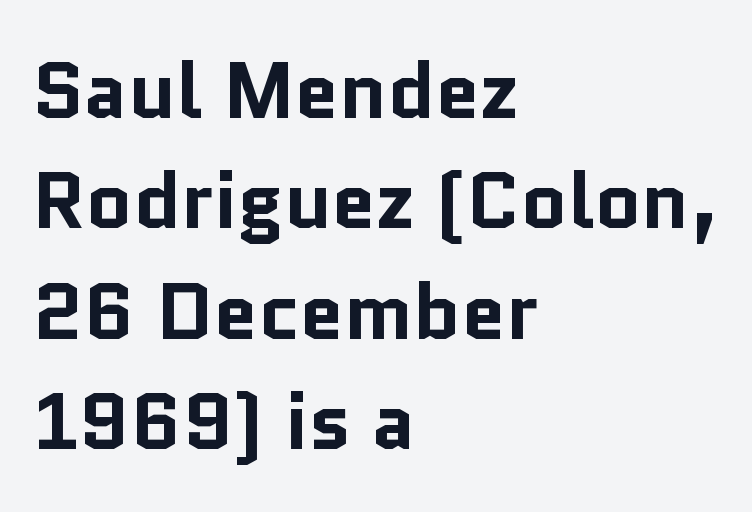
Compared with typical body copy, the letter spacing here is the same. Proportional: the letters do not fall into vertical columns. Every stem runs plumb, perpendicular to the baseline. A sans-serif font was chosen for this passage. How heavy is the stroke? Heavy — this is a bold.
